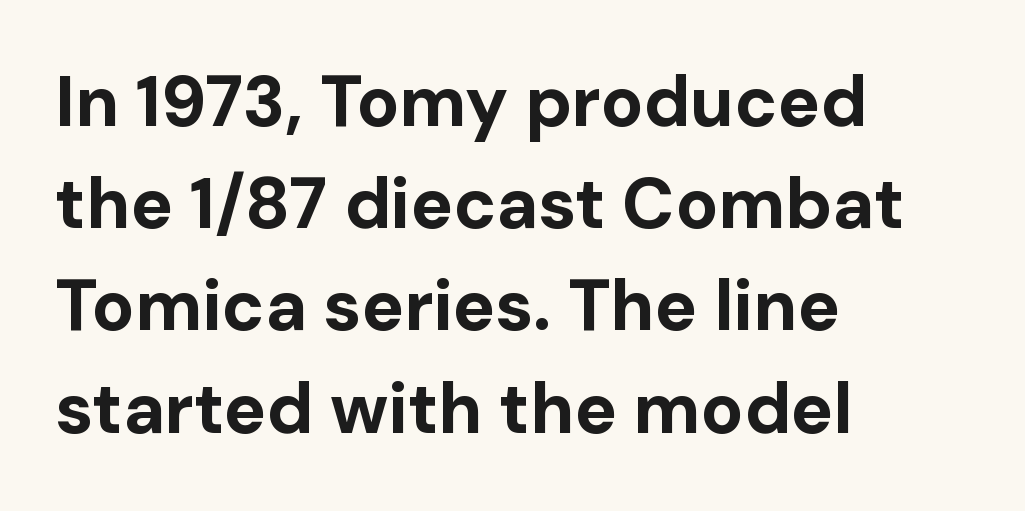
This sample uses a sans-serif face. Leftover space on each line is placed entirely after the last word. Nobody drew a line under any word here. Tracking here is standard; glyphs follow each other at the usual distance. The typesetting leans heavy: a genuine bold.
